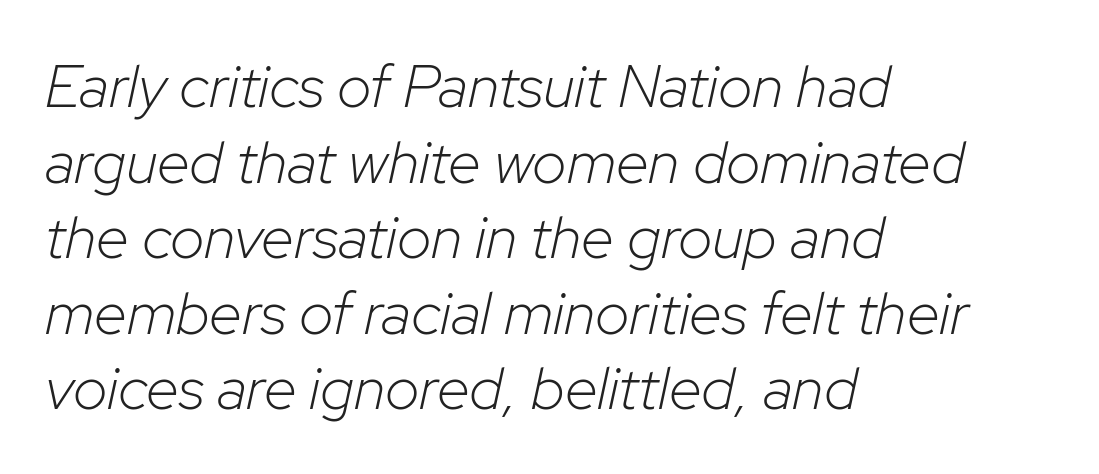
{"italic": "yes", "lean": "right", "slant_degrees": 12, "bold": "no", "weight": "light", "width": "normal", "stroke_contrast": "low", "x_height": "medium", "monospaced": "no", "underline": "no", "align": "left", "line_spacing": "normal", "line_spacing_ratio": 1.26, "letter_spacing": "normal", "letter_spacing_em": 0.0, "glyph_px": 60}
